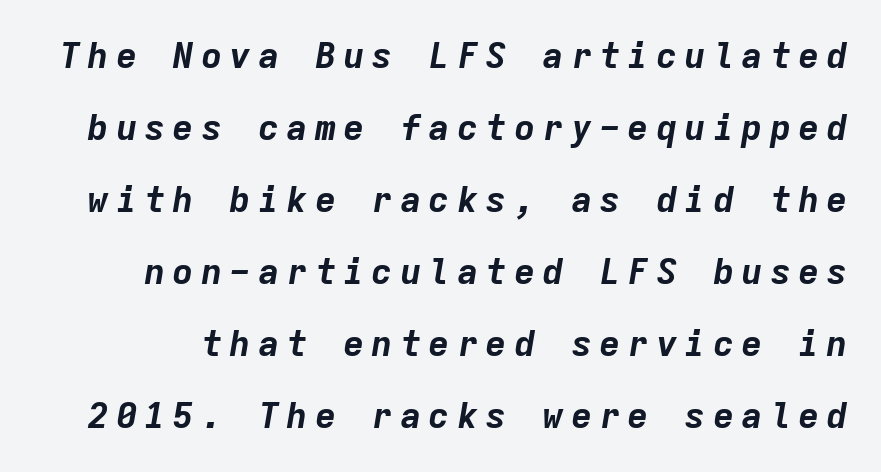
Q: Is the text bold? A: Yes.
Q: Is the text italic (slanted)? A: Yes, it leans right by about 9 degrees.
Q: Is the text underlined? A: No.
Q: Is the spacing between lines tight, normal or loose? A: Loose.
Q: Width (condensed, normal, or wide)? A: Normal.
Q: Stroke contrast? A: Low.
Q: x-height? A: Medium.
Q: Monospaced? A: Yes.
